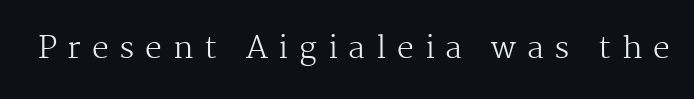
{"serif": "yes", "italic": "no", "bold": "no", "weight": "regular", "width": "normal", "stroke_contrast": "medium", "x_height": "medium", "monospaced": "no", "underline": "no", "letter_spacing": "wide", "letter_spacing_em": 0.36, "glyph_px": 30}
